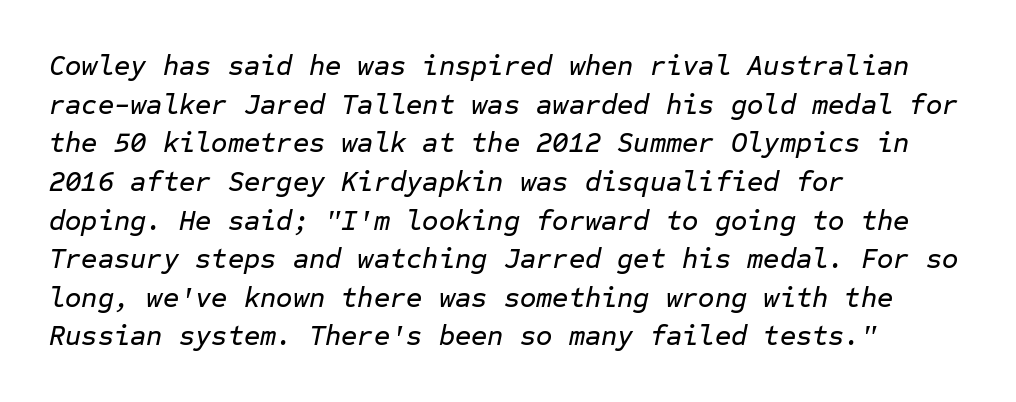
{"italic": "yes", "lean": "right", "slant_degrees": 12, "width": "normal", "stroke_contrast": "low", "x_height": "medium", "monospaced": "yes", "underline": "no", "align": "left", "line_spacing": "normal", "line_spacing_ratio": 1.38, "letter_spacing": "normal", "letter_spacing_em": 0.0, "glyph_px": 28}
